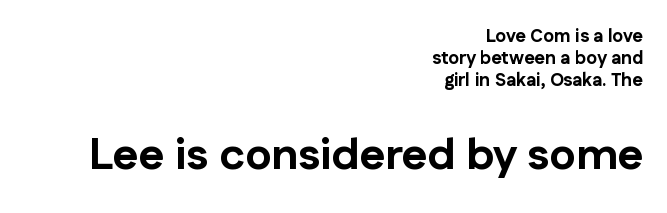
Q: Is the text bold? A: Yes.
Q: Is the text italic (slanted)? A: No, it is upright.
Q: Is the typeface a serif or a sans-serif typeface? A: Sans-serif.
Q: Is the text underlined? A: No.
Q: How is the paragraph aligned? A: Right-aligned.
Q: Is the spacing between letters normal or unusually wide? A: Normal.
Q: Which block of text is set in a larger size, the first (top) or the second (bottom)? A: The second (bottom) one.
Q: Width (condensed, normal, or wide)? A: Normal.
Q: Stroke contrast? A: Low.
Q: x-height? A: Medium.
Q: Monospaced? A: No.
